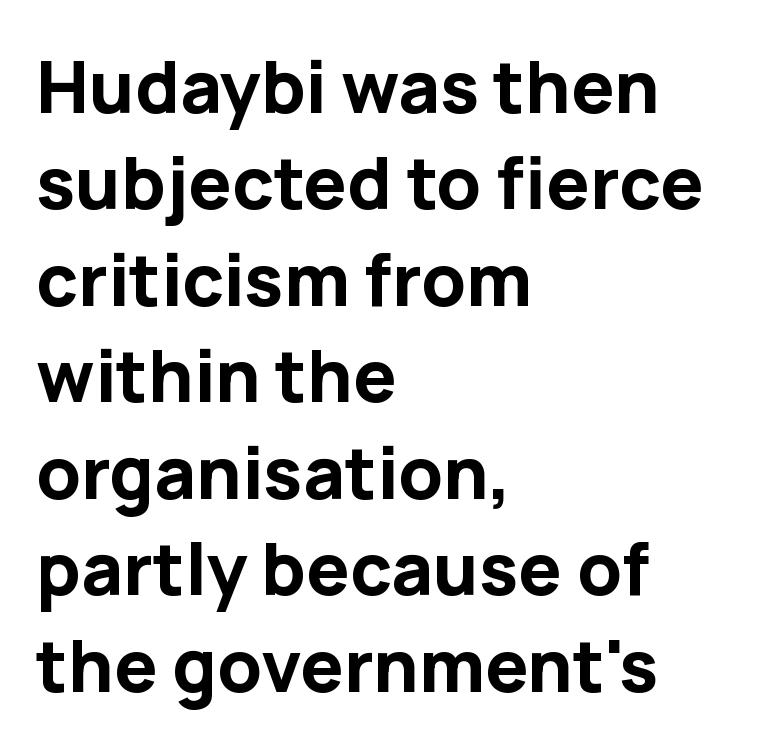
Q: Is the text bold? A: Yes.
Q: Is the text italic (slanted)? A: No, it is upright.
Q: Is the typeface a serif or a sans-serif typeface? A: Sans-serif.
Q: Is the text underlined? A: No.
Q: How is the paragraph aligned? A: Left-aligned.
Q: Is the spacing between letters normal or unusually wide? A: Normal.
Q: Is the spacing between lines tight, normal or loose? A: Normal.
Q: Width (condensed, normal, or wide)? A: Normal.
Q: Stroke contrast? A: Low.
Q: x-height? A: Medium.
Q: Monospaced? A: No.
